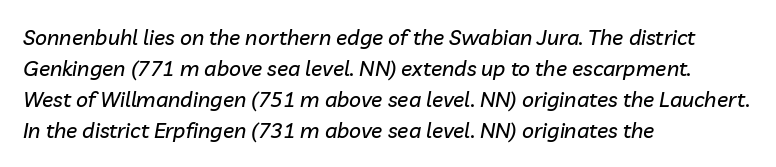
The font's italic variant was chosen for this text. Does extra space separate the letters? No, they use regular spacing. Beneath every word, the page is bare. The rag falls on the right side of this text block. The space between consecutive lines is moderate.
